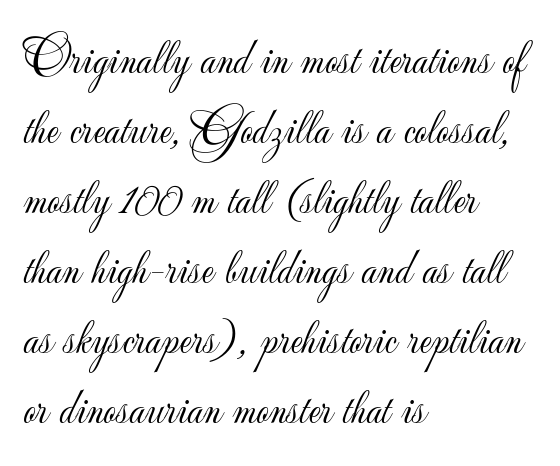
{"serif": "no", "bold": "no", "weight": "light", "width": "normal", "stroke_contrast": "low", "x_height": "small", "monospaced": "no", "underline": "no", "align": "left", "line_spacing": "normal", "line_spacing_ratio": 1.4, "letter_spacing": "normal", "letter_spacing_em": 0.0, "glyph_px": 50}
